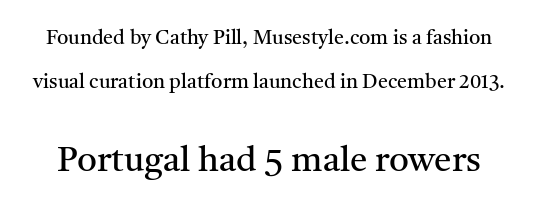
The image shows 35 px regular-weight serif type, upright; set loose line spacing (2.21x), normal letter spacing, not underlined; the second (bottom) block is 1.75x larger; medium stroke contrast and a medium x-height.
